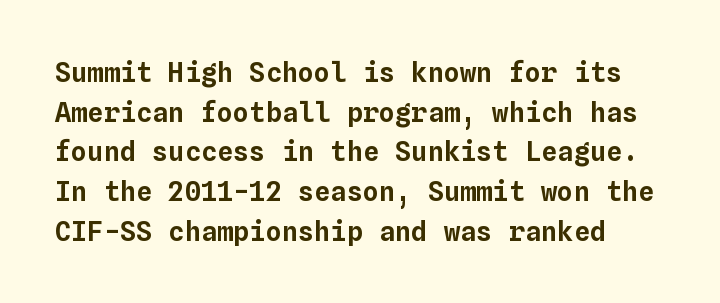
Q: Is the text italic (slanted)? A: No, it is upright.
Q: Is the text underlined? A: No.
Q: Is the spacing between letters normal or unusually wide? A: Normal.
Q: Is the spacing between lines tight, normal or loose? A: Normal.
